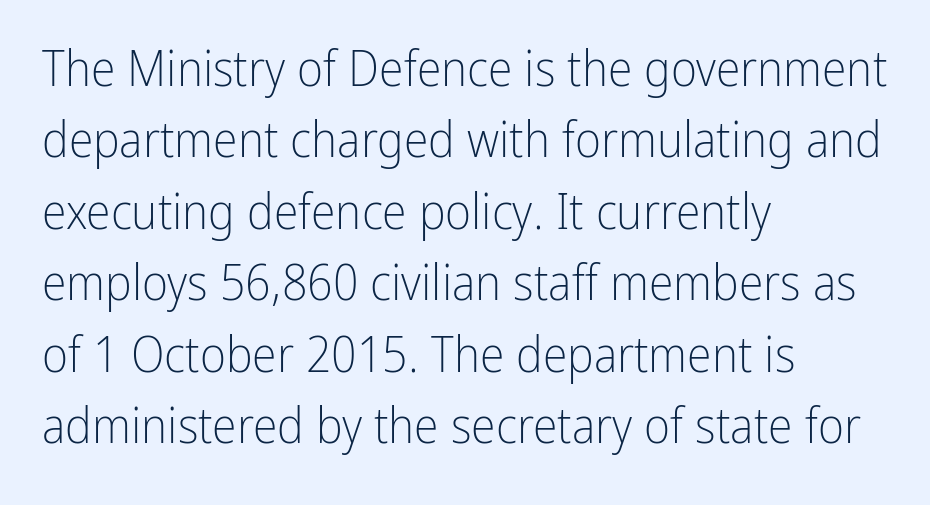
Q: Is the text bold? A: No.
Q: Is the text italic (slanted)? A: No, it is upright.
Q: Is the typeface a serif or a sans-serif typeface? A: Sans-serif.
Q: Is the text underlined? A: No.
Q: How is the paragraph aligned? A: Left-aligned.
Q: Is the spacing between letters normal or unusually wide? A: Normal.
Q: Is the spacing between lines tight, normal or loose? A: Normal.
Q: Width (condensed, normal, or wide)? A: Condensed.
Q: Stroke contrast? A: Low.
Q: x-height? A: Medium.
Q: Monospaced? A: No.
